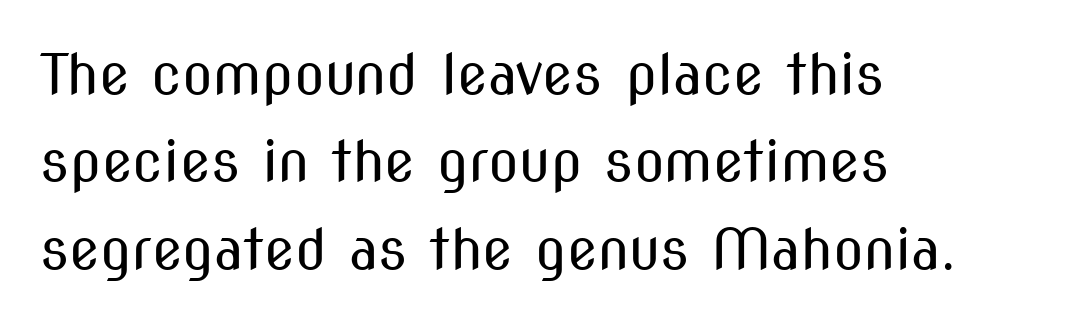
Q: Is the text bold? A: No.
Q: Is the text italic (slanted)? A: No, it is upright.
Q: Is the typeface a serif or a sans-serif typeface? A: Sans-serif.
Q: Is the text underlined? A: No.
Q: How is the paragraph aligned? A: Left-aligned.
Q: Is the spacing between letters normal or unusually wide? A: Normal.
Q: Is the spacing between lines tight, normal or loose? A: Normal.
Q: Width (condensed, normal, or wide)? A: Condensed.
Q: Stroke contrast? A: Medium.
Q: x-height? A: Medium.
Q: Monospaced? A: No.
